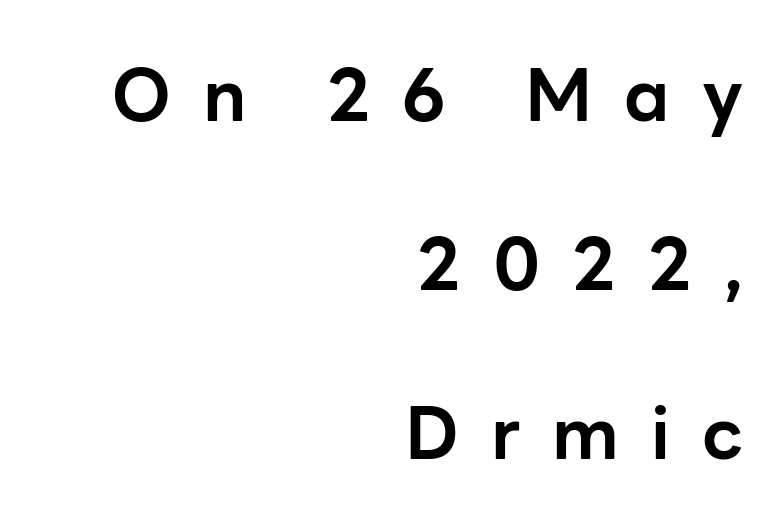
{"serif": "no", "italic": "no", "bold": "yes", "weight": "bold", "width": "normal", "stroke_contrast": "low", "x_height": "medium", "monospaced": "no", "underline": "no", "align": "right", "line_spacing": "loose", "line_spacing_ratio": 2.38, "letter_spacing": "wide", "letter_spacing_em": 0.45, "glyph_px": 71}
